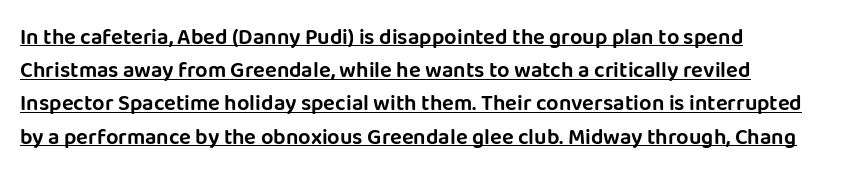
The image shows 22 px text type, upright; set normal line spacing (1.51x), normal letter spacing, underlined.
